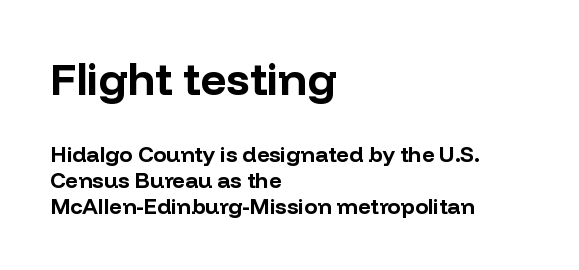
Characters remain perfectly vertical along every line. These lines stack with their left ends in a neat column. The specimen omits any rule beneath the text block's lines. You could not count columns in this text — the font is proportionally spaced. Look at the bottom of the vertical strokes: they stop flat, with no serifs. How are the letters spaced? Ordinarily, with no added tracking.
